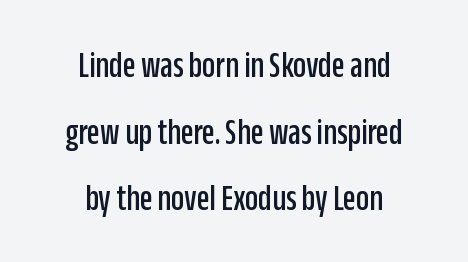
{"serif": "no", "italic": "no", "width": "condensed", "stroke_contrast": "low", "x_height": "large", "monospaced": "no", "underline": "no", "align": "center", "line_spacing_ratio": 1.8, "letter_spacing": "normal", "letter_spacing_em": 0.0, "glyph_px": 37}
